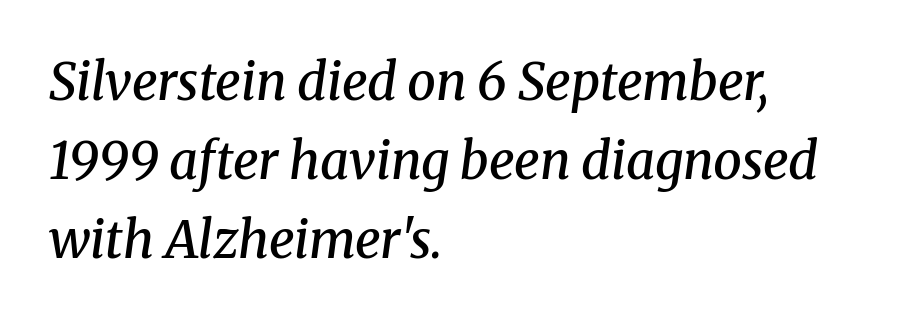
Q: Is the text bold? A: Semi-bold.
Q: Is the text italic (slanted)? A: Yes, it leans right by about 8 degrees.
Q: Is the typeface a serif or a sans-serif typeface? A: Serif.
Q: Is the text underlined? A: No.
Q: How is the paragraph aligned? A: Left-aligned.
Q: Is the spacing between letters normal or unusually wide? A: Normal.
Q: Is the spacing between lines tight, normal or loose? A: Normal.
Q: Width (condensed, normal, or wide)? A: Normal.
Q: Stroke contrast? A: Medium.
Q: x-height? A: Medium.
Q: Monospaced? A: No.
